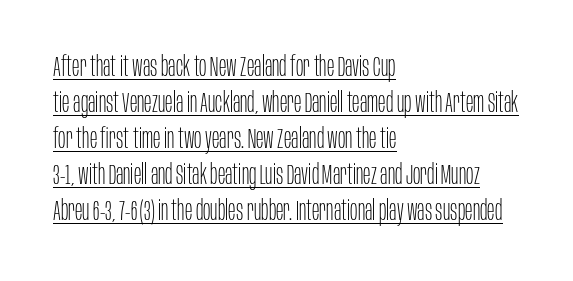
{"serif": "no", "italic": "no", "bold": "no", "weight": "thin", "width": "condensed", "stroke_contrast": "low", "x_height": "large", "monospaced": "no", "underline": "yes", "align": "left", "line_spacing": "normal", "line_spacing_ratio": 1.29, "letter_spacing": "normal", "letter_spacing_em": 0.0, "glyph_px": 28}
